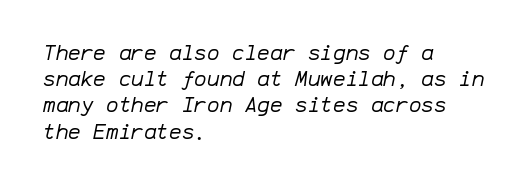
Default kerning and tracking; the words read as compact shapes. The letters are slanted; this is an italic face. Leading: standard. Honestly, there is no underline to notice here at all.
